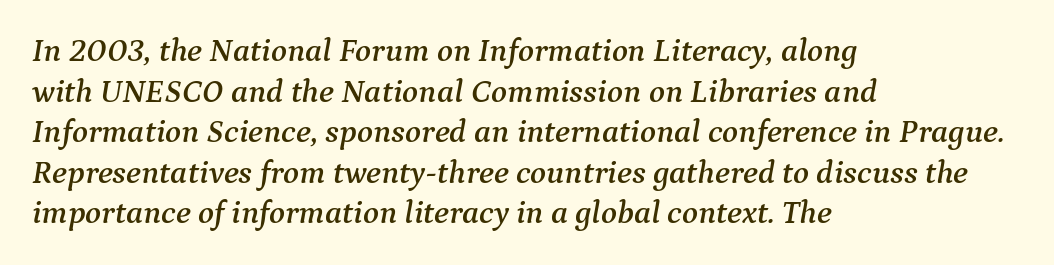
{"serif": "yes", "italic": "yes", "lean": "right", "slant_degrees": 9, "width": "normal", "stroke_contrast": "medium", "x_height": "medium", "monospaced": "no", "underline": "no", "align": "left", "line_spacing_ratio": 1.23, "letter_spacing": "normal", "letter_spacing_em": 0.0, "glyph_px": 33}
